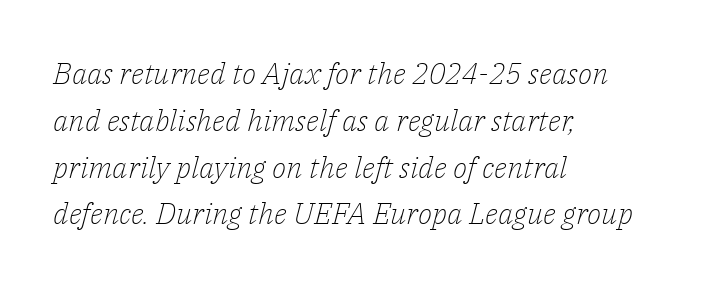
No extra ink here — the face is not bold. This is serif lettering, the kind often seen in printed books. The font's italic variant was chosen for this text. Each letter keeps its own natural width here, so spacing adapts to shape.
